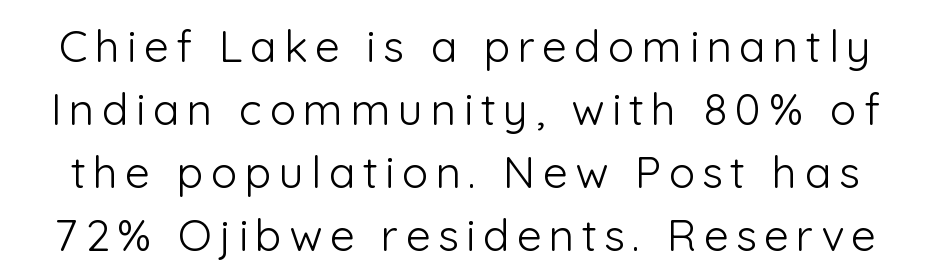
Regarding leading, the lines here are spaced in the standard way. Designer's note — italics off, roman on. Weight: in the light-to-regular range. In terms of letterform style, serifs are entirely absent.
